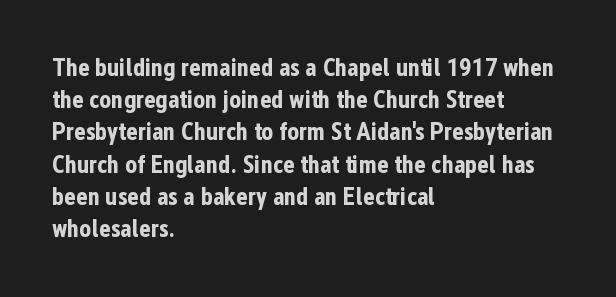
{"italic": "no", "bold": "yes", "underline": "no", "align": "left", "line_spacing": "normal", "line_spacing_ratio": 1.29, "letter_spacing": "normal", "letter_spacing_em": 0.0, "glyph_px": 25}
